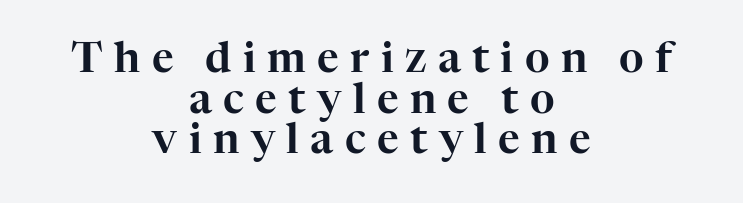
The rendering uses natural spacing where letterforms have individual widths. The font's upright variant was chosen for this text. The glyphs in this specimen are seriffed. Each line is balanced around a shared central axis.
